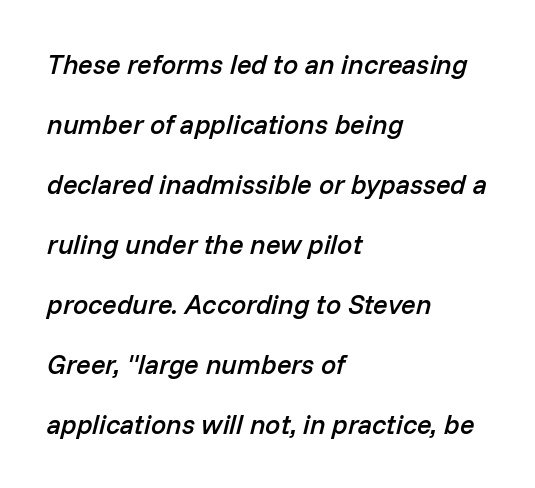
The image shows 27 px text type, italic (leaning right); set left-aligned, loose line spacing (2.22x), normal letter spacing, not underlined.
